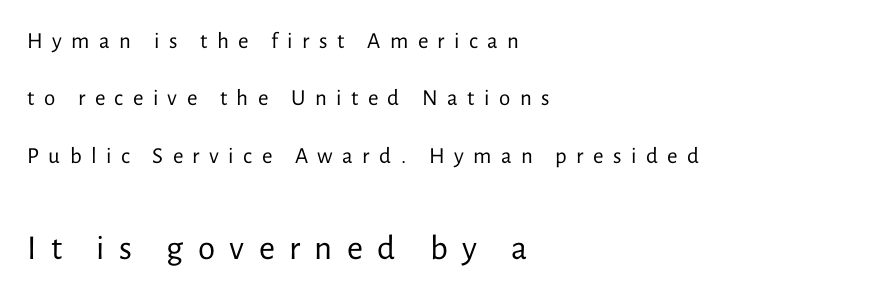
{"serif": "no", "italic": "no", "bold": "no", "weight": "regular", "width": "normal", "stroke_contrast": "low", "x_height": "medium", "monospaced": "no", "underline": "no", "align": "left", "line_spacing": "loose", "line_spacing_ratio": 2.5, "letter_spacing": "wide", "letter_spacing_em": 0.41, "larger_block": "second", "size_ratio": 1.52, "glyph_px": 35}
